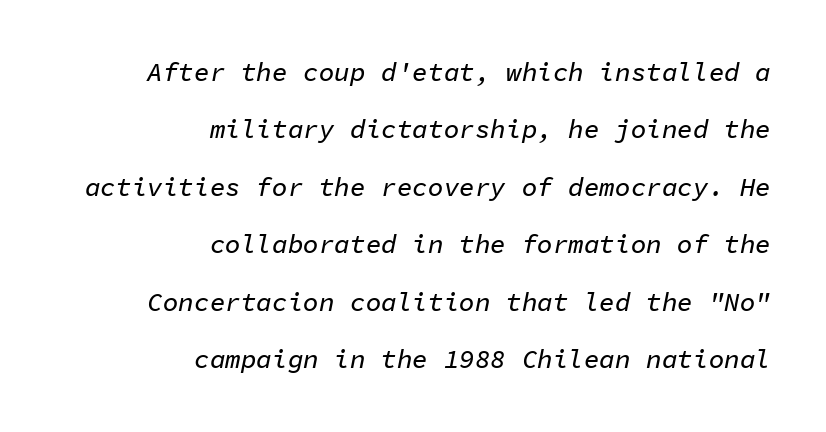
The image shows 26 px text type, italic (leaning right); set right-aligned, loose line spacing (2.21x), normal letter spacing, not underlined.
